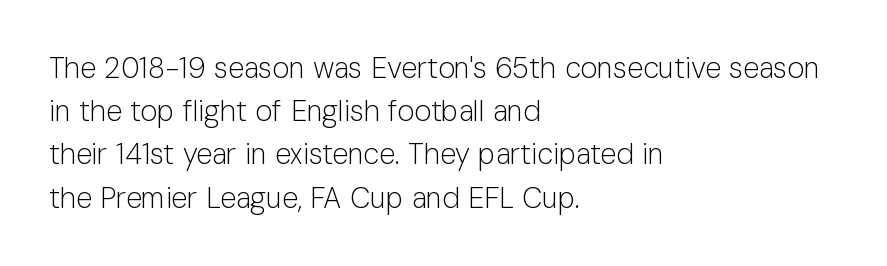
Q: Is the text bold? A: No.
Q: Is the text italic (slanted)? A: No, it is upright.
Q: Is the typeface a serif or a sans-serif typeface? A: Sans-serif.
Q: Is the text underlined? A: No.
Q: How is the paragraph aligned? A: Left-aligned.
Q: Is the spacing between letters normal or unusually wide? A: Normal.
Q: Is the spacing between lines tight, normal or loose? A: Normal.
Q: Width (condensed, normal, or wide)? A: Normal.
Q: Stroke contrast? A: Low.
Q: x-height? A: Medium.
Q: Monospaced? A: No.
